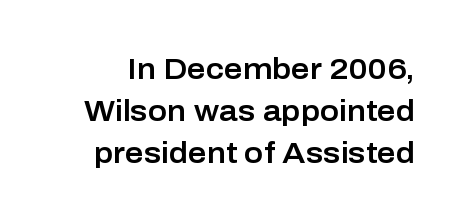
Each letter keeps its own natural width here, so spacing adapts to shape. Students, observe: this is what conventionally led text looks like. Observe the ordinary spacing: letters are neighbours, not strangers. This sample uses an upright cut, with every glyph sitting square on the baseline.
